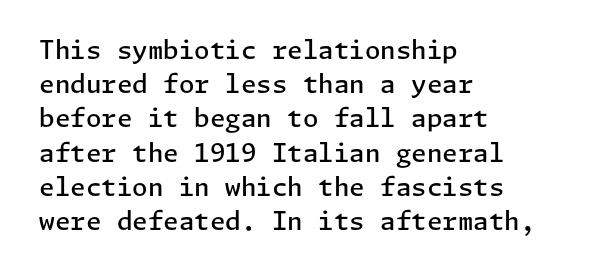
Compared with typical body copy, the letter spacing here is the same. Words float on clear page, feet unadorned. This is the regular roman posture of the typeface. The strokes are fattened partway — semibold, not bold.
